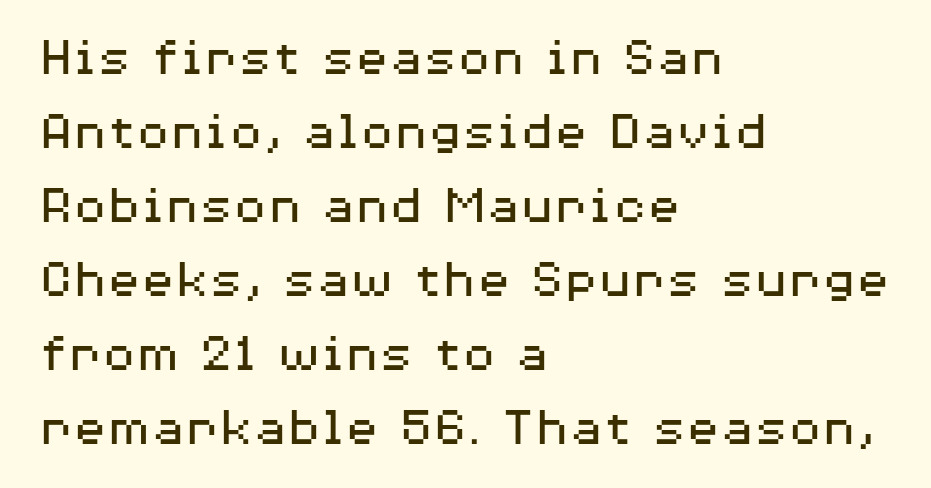
The image shows 56 px regular-weight, wide sans-serif type, upright; set left-aligned, normal line spacing (1.32x), normal letter spacing, not underlined; medium stroke contrast and a medium x-height.
